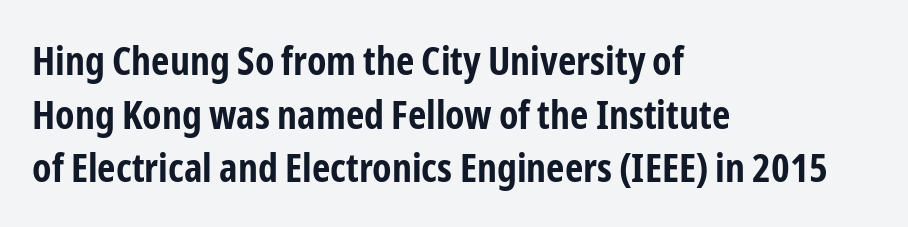
These lines are set flush left with a ragged right edge. Quick note: interline space is typical. There is no visible air inserted between adjacent glyphs. The rendering uses a bold face; every stroke is thick and dark. Descenders hang freely into open space. The designer went with a sans here, leaving each stem footless.
